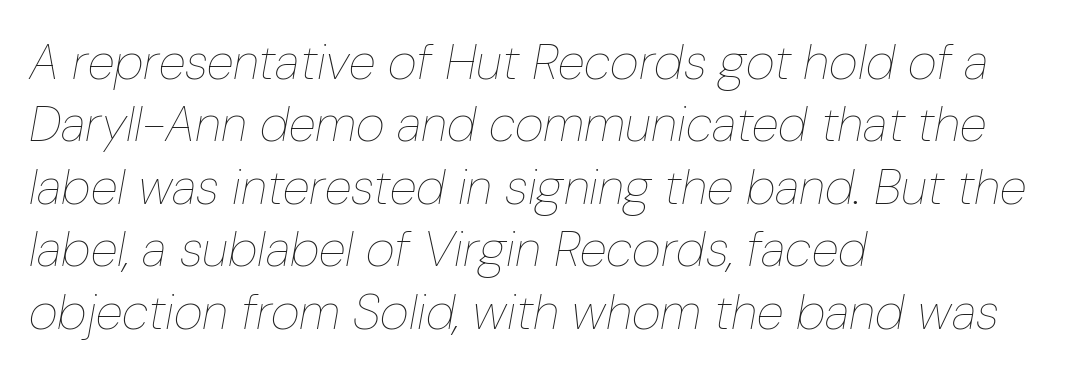
Is the type heavy? It reads as light-to-regular instead. This rendering uses left alignment, leaving the right contour irregular. Rows of type keep a routine distance in the vertical direction. Characters are canted at an angle relative to the baseline's perpendicular.
